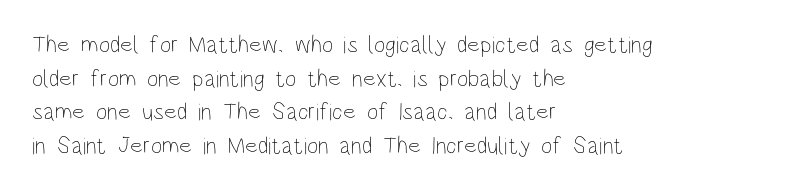
Does the copy run flush right? No — it runs flush left. Does extra space separate the letters? No, they use regular spacing. The letters look calm and open, with moderate or lighter stems. Beneath every word, the page is bare. Normally led — the rows are evenly, conventionally spaced.
